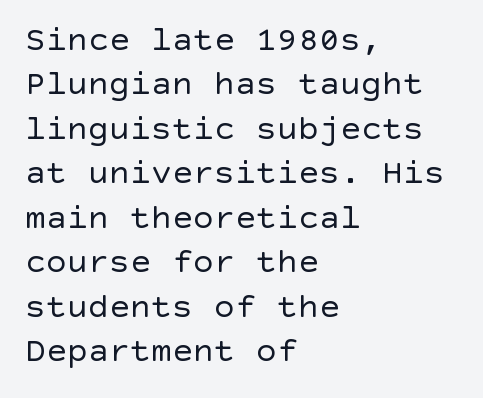
Letterform terminals end flat and unadorned throughout the passage. Rows of type keep a routine distance in the vertical direction. Reading down the block, your eye returns to a fixed left position each line. This is the regular roman posture of the typeface. The font is comparable to plain body text, perhaps lighter. Inter-character spacing is left at the font's built-in metrics.
